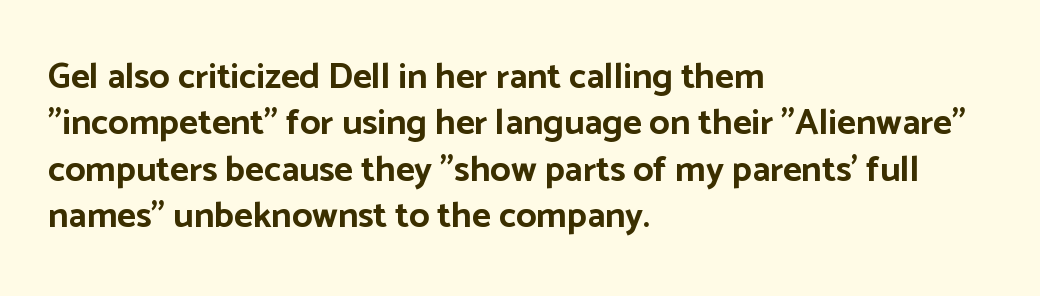
The image shows 36 px bold sans-serif type, upright; set left-aligned, normal line spacing (1.29x), normal letter spacing, not underlined; low stroke contrast and a medium x-height.
